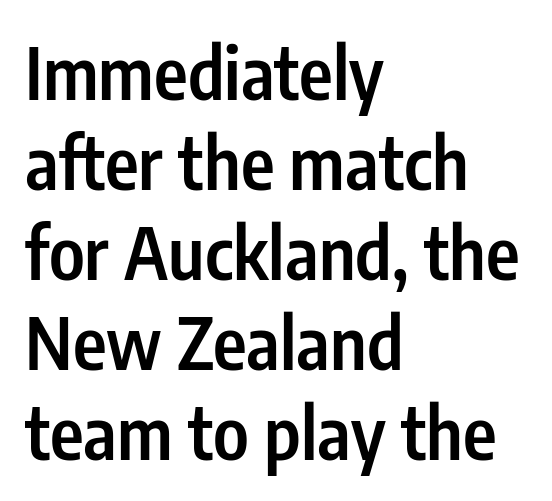
The image shows 72 px semibold, condensed sans-serif type, upright; set left-aligned, normal line spacing (1.25x), normal letter spacing, not underlined; low stroke contrast and a medium x-height.
